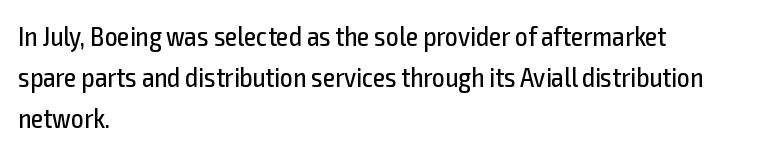
The image shows 28 px regular-weight, condensed sans-serif type, upright; set left-aligned, normal line spacing (1.47x), normal letter spacing, not underlined; a medium x-height.
